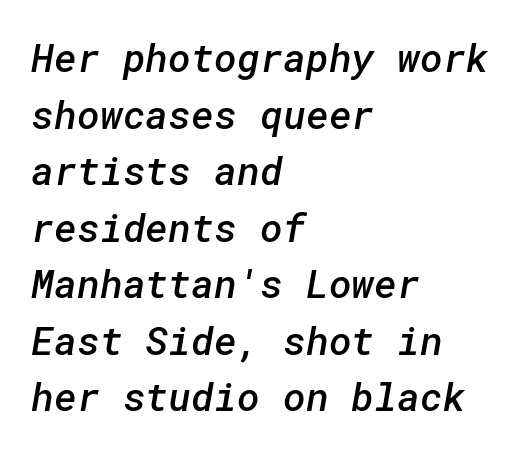
The image shows 39 px semibold sans-serif type; set left-aligned, normal line spacing (1.45x), normal letter spacing, not underlined; low stroke contrast and a medium x-height.
